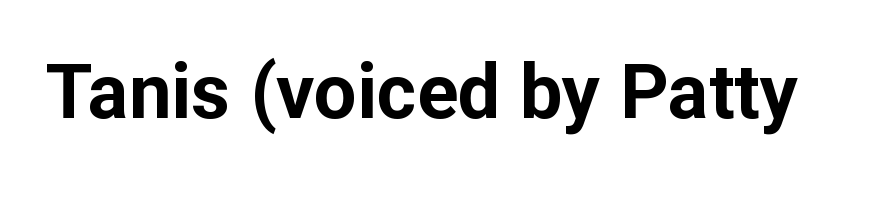
{"serif": "no", "italic": "no", "bold": "yes", "weight": "bold", "width": "normal", "stroke_contrast": "low", "x_height": "medium", "monospaced": "no", "underline": "no", "letter_spacing": "normal", "letter_spacing_em": 0.0, "glyph_px": 76}
